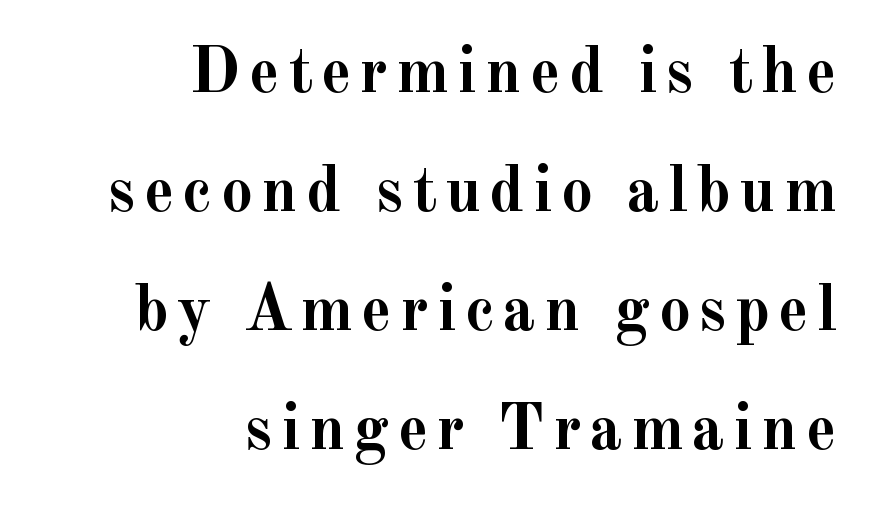
The paragraph shown leans on its right margin. Each row of text sits above clean, open space. What weight is shown? A full bold with thick strokes. Ascenders rise straight up at ninety degrees. Serifs: yes, visible at the terminals of the letterforms.
